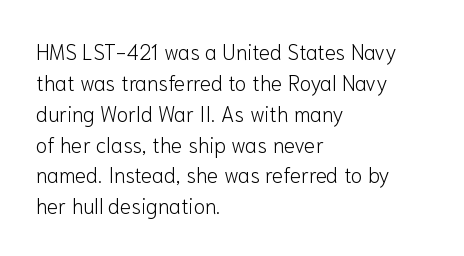
If you drew a line through each stem, it would be perfectly vertical. Leftover space on each line is placed entirely after the last word. The vertical gap from one line to the next is medium. The specimen omits any rule beneath the text block's lines.
